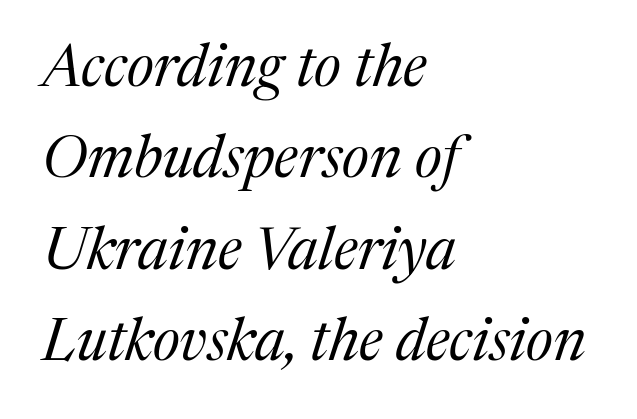
Q: Is the text bold? A: No.
Q: Is the text italic (slanted)? A: Yes, it leans right by about 17 degrees.
Q: Is the typeface a serif or a sans-serif typeface? A: Serif.
Q: Is the text underlined? A: No.
Q: How is the paragraph aligned? A: Left-aligned.
Q: Is the spacing between letters normal or unusually wide? A: Normal.
Q: Is the spacing between lines tight, normal or loose? A: Normal.
Q: Width (condensed, normal, or wide)? A: Normal.
Q: Stroke contrast? A: Medium.
Q: x-height? A: Medium.
Q: Monospaced? A: No.
